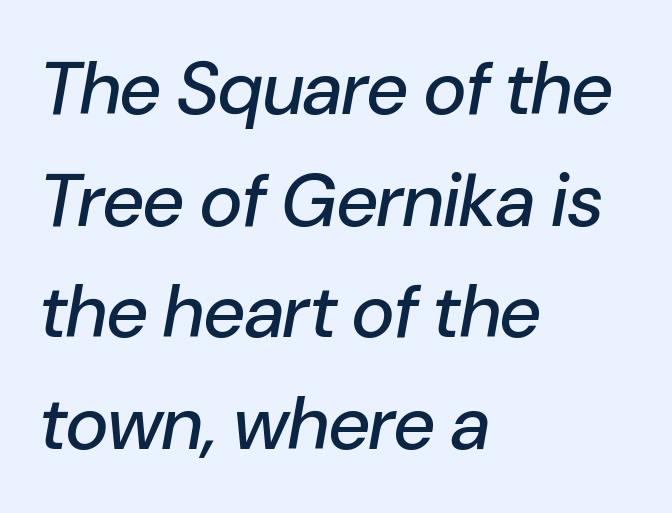
Q: Is the text italic (slanted)? A: Yes, it leans right by about 10 degrees.
Q: Is the text underlined? A: No.
Q: How is the paragraph aligned? A: Left-aligned.
Q: Is the spacing between letters normal or unusually wide? A: Normal.
Q: Is the spacing between lines tight, normal or loose? A: Normal.
Q: Width (condensed, normal, or wide)? A: Normal.
Q: Stroke contrast? A: Low.
Q: x-height? A: Medium.
Q: Monospaced? A: No.
